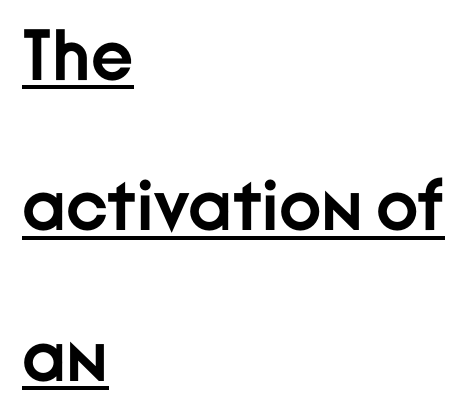
{"serif": "no", "italic": "no", "bold": "yes", "weight": "semibold", "width": "normal", "stroke_contrast": "low", "x_height": "medium", "monospaced": "no", "underline": "yes", "align": "left", "line_spacing": "loose", "line_spacing_ratio": 2.09, "letter_spacing": "normal", "letter_spacing_em": 0.0, "glyph_px": 72}
